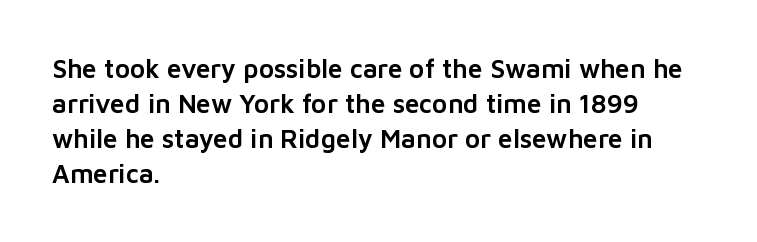
Upright lettering throughout. A classic flush-left, rag-right setting is used for this passage. Underlining? Definitely not there. The passage shown stacks its lines at a standard gap. The letterforms sit shoulder to shoulder at normal distance.
